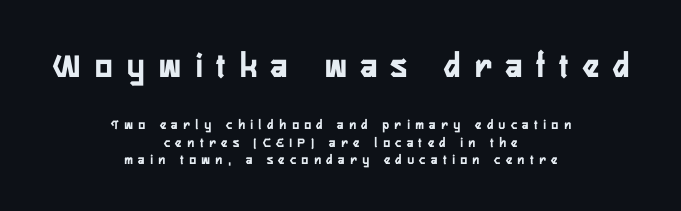
{"serif": "no", "italic": "no", "bold": "yes", "weight": "semibold", "width": "condensed", "stroke_contrast": "low", "x_height": "medium", "monospaced": "no", "underline": "no", "align": "center", "line_spacing": "normal", "line_spacing_ratio": 1.26, "letter_spacing": "wide", "letter_spacing_em": 0.41, "larger_block": "first", "size_ratio": 2.57, "glyph_px": 36}
